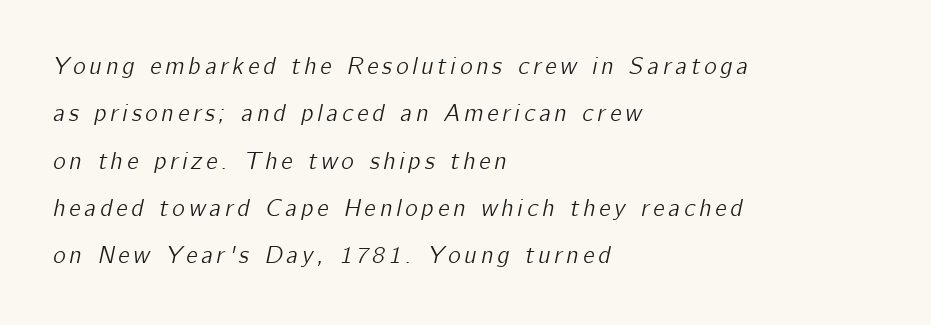
Q: Is the text italic (slanted)? A: Yes, it leans right by about 12 degrees.
Q: Is the text underlined? A: No.
Q: How is the paragraph aligned? A: Left-aligned.
Q: Is the spacing between lines tight, normal or loose? A: Loose.
